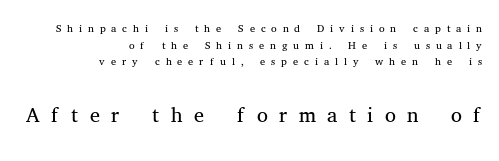
Q: Is the text bold? A: No.
Q: Is the text italic (slanted)? A: No, it is upright.
Q: Is the typeface a serif or a sans-serif typeface? A: Serif.
Q: Is the text underlined? A: No.
Q: How is the paragraph aligned? A: Right-aligned.
Q: Is the spacing between letters normal or unusually wide? A: Unusually wide.
Q: Is the spacing between lines tight, normal or loose? A: Tight.
Q: Which block of text is set in a larger size, the first (top) or the second (bottom)? A: The second (bottom) one.
Q: Width (condensed, normal, or wide)? A: Normal.
Q: Stroke contrast? A: Medium.
Q: x-height? A: Medium.
Q: Monospaced? A: No.
